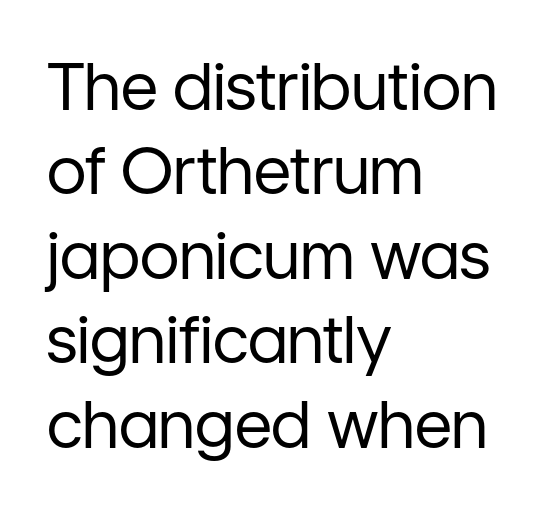
Q: Is the text bold? A: No.
Q: Is the text italic (slanted)? A: No, it is upright.
Q: Is the typeface a serif or a sans-serif typeface? A: Sans-serif.
Q: Is the text underlined? A: No.
Q: How is the paragraph aligned? A: Left-aligned.
Q: Is the spacing between letters normal or unusually wide? A: Normal.
Q: Is the spacing between lines tight, normal or loose? A: Normal.
Q: Width (condensed, normal, or wide)? A: Normal.
Q: Stroke contrast? A: Low.
Q: x-height? A: Medium.
Q: Monospaced? A: No.
